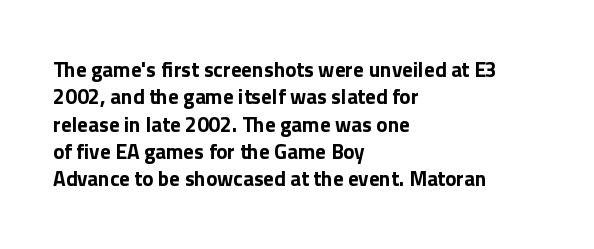
Q: Is the text bold? A: Yes.
Q: Is the text italic (slanted)? A: No, it is upright.
Q: Is the text underlined? A: No.
Q: How is the paragraph aligned? A: Left-aligned.
Q: Is the spacing between letters normal or unusually wide? A: Normal.
Q: Is the spacing between lines tight, normal or loose? A: Normal.
